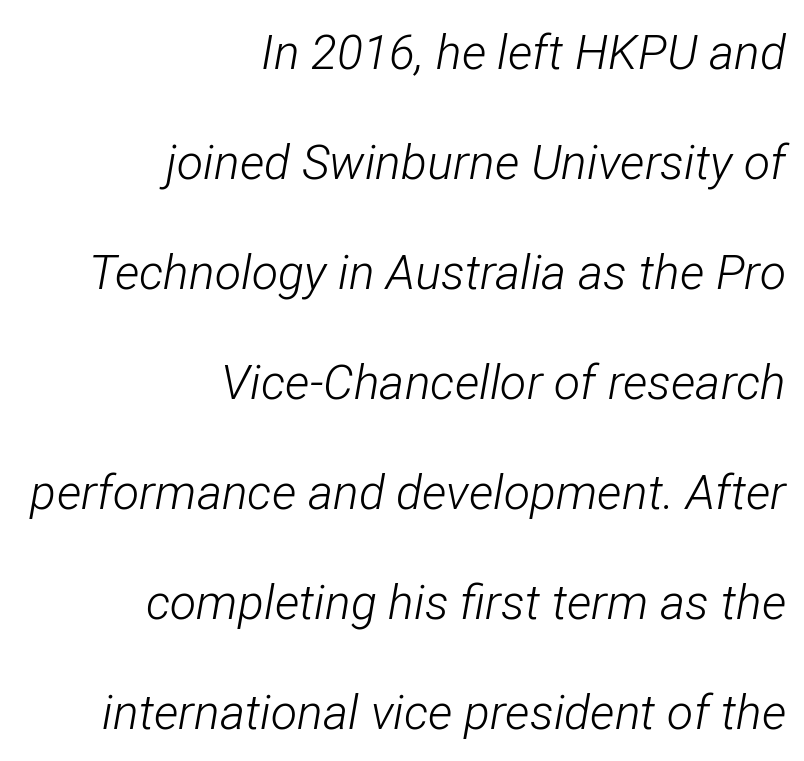
{"italic": "yes", "lean": "right", "slant_degrees": 12, "bold": "no", "weight": "light", "width": "condensed", "stroke_contrast": "low", "x_height": "medium", "monospaced": "no", "underline": "no", "align": "right", "line_spacing": "loose", "line_spacing_ratio": 2.29, "letter_spacing": "normal", "letter_spacing_em": 0.0, "glyph_px": 48}
